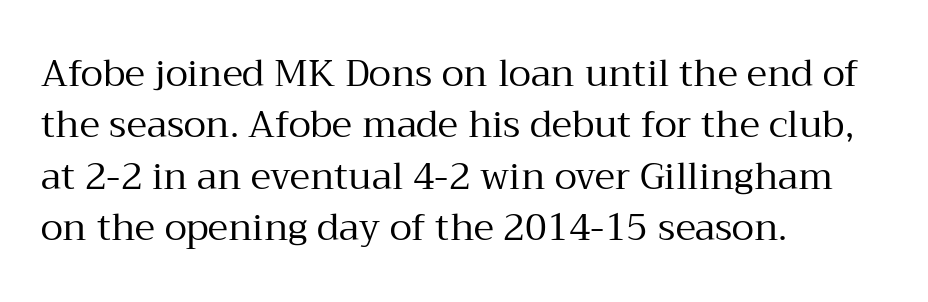
The image shows 37 px regular-weight serif type, upright; set left-aligned, normal line spacing (1.39x), normal letter spacing, not underlined; medium stroke contrast and a medium x-height.
